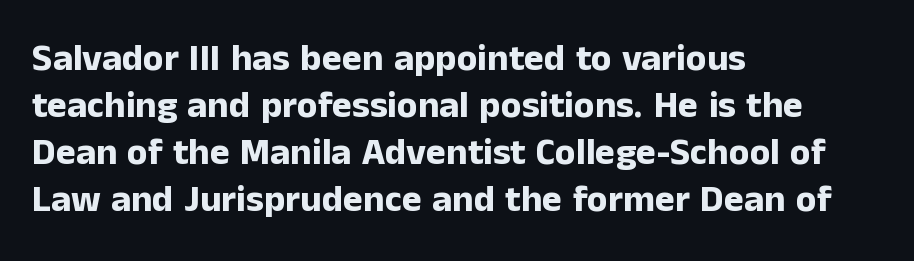
{"serif": "no", "italic": "no", "bold": "yes", "weight": "bold", "width": "normal", "stroke_contrast": "low", "x_height": "medium", "monospaced": "no", "underline": "no", "align": "left", "line_spacing_ratio": 1.24, "letter_spacing": "normal", "letter_spacing_em": 0.0, "glyph_px": 38}
